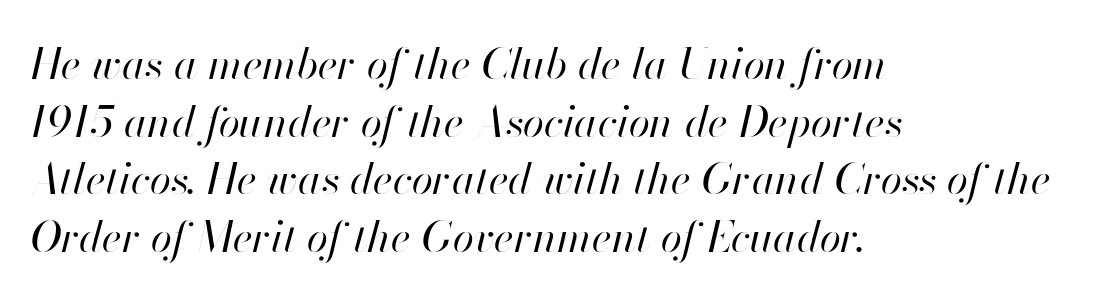
The image shows 43 px regular-weight type, italic (leaning right); set left-aligned, normal line spacing (1.34x), normal letter spacing, not underlined; high stroke contrast and a small x-height.
